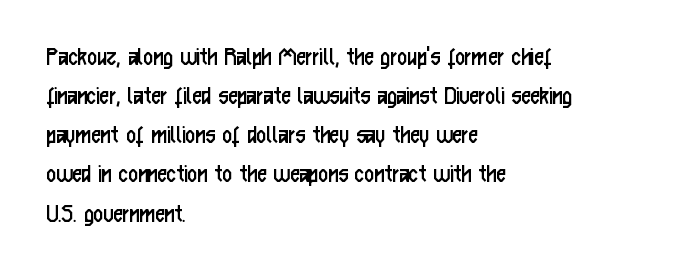
The image shows 27 px text type, upright; set left-aligned, normal line spacing (1.45x), normal letter spacing, not underlined.
